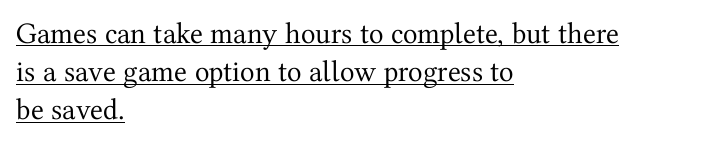
The type family on display is of the serif kind. The passage shown is typed in a proportional face where columns would drift. Letter spacing: default. Bold? No — there's no thickening of the strokes. Emphasis is given by a line drawn under the lettering. Leading matches the norm, producing a regular column.
